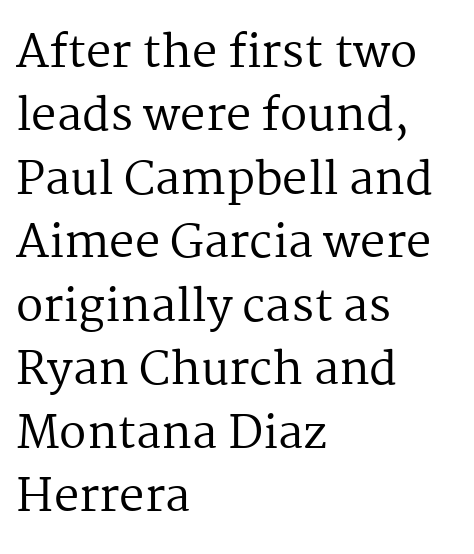
{"serif": "yes", "italic": "no", "bold": "no", "weight": "regular", "width": "normal", "stroke_contrast": "medium", "x_height": "medium", "monospaced": "no", "underline": "no", "align": "left", "line_spacing": "normal", "line_spacing_ratio": 1.41, "letter_spacing": "normal", "letter_spacing_em": 0.0, "glyph_px": 45}
